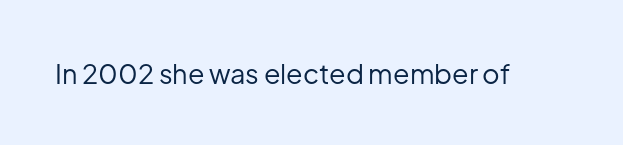
Q: Is the text bold? A: No.
Q: Is the text italic (slanted)? A: No, it is upright.
Q: Is the text underlined? A: No.
Q: Is the spacing between letters normal or unusually wide? A: Normal.
